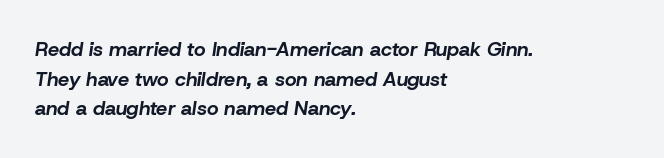
Horizontal bands of white between lines are of average thickness. The string is rendered with underlining switched off. These lines carry a lot of weight — the face is fully bold. Compared with typical body copy, the letter spacing here is the same. The letters are slanted; this is an italic face.
